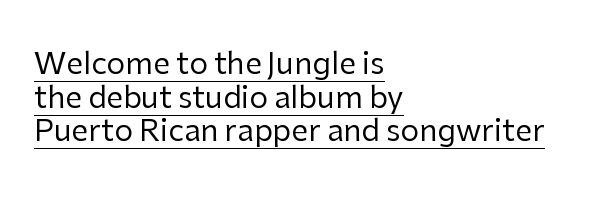
{"serif": "no", "italic": "no", "bold": "no", "weight": "regular", "width": "normal", "stroke_contrast": "low", "x_height": "medium", "monospaced": "no", "underline": "yes", "align": "left", "line_spacing": "tight", "line_spacing_ratio": 1.12, "letter_spacing": "normal", "letter_spacing_em": 0.0, "glyph_px": 30}
